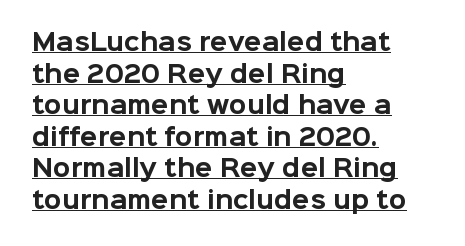
The image shows 23 px bold type, upright; set left-aligned, normal line spacing (1.37x), normal letter spacing, underlined.
